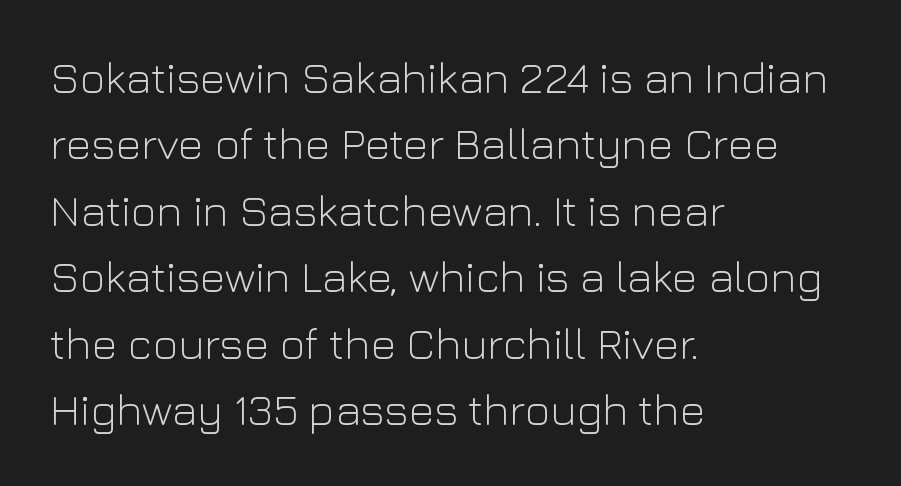
Successive baselines arrive at the customary interval. Layout note: lines flush left. The typeface has the unassuming heft of standard copy or less. Unlike a traditional serif, this face leaves its strokes unadorned. The rendering keeps characters at their native spacing. When letters stand straight like this, we call the style roman or upright.
